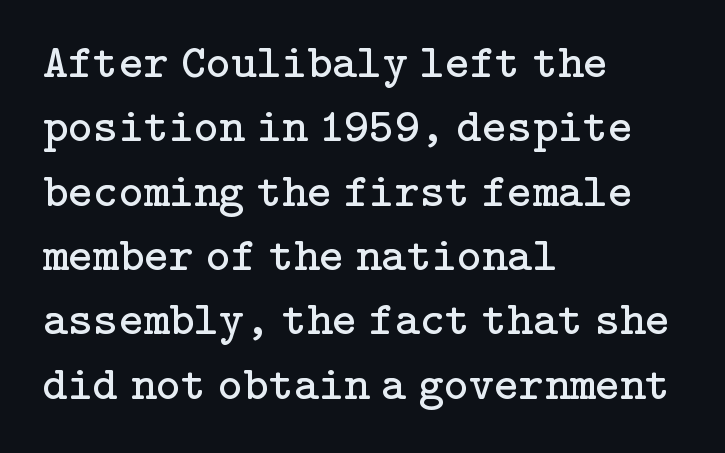
The image shows 48 px regular-weight serif type, upright; set left-aligned, normal line spacing (1.34x), normal letter spacing, not underlined; low stroke contrast and a medium x-height.
